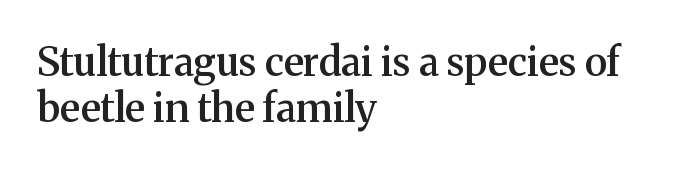
{"serif": "yes", "italic": "no", "bold": "semi", "weight": "semibold", "width": "normal", "stroke_contrast": "medium", "x_height": "medium", "monospaced": "no", "underline": "no", "align": "left", "line_spacing_ratio": 1.17, "letter_spacing": "normal", "letter_spacing_em": 0.0, "glyph_px": 39}
